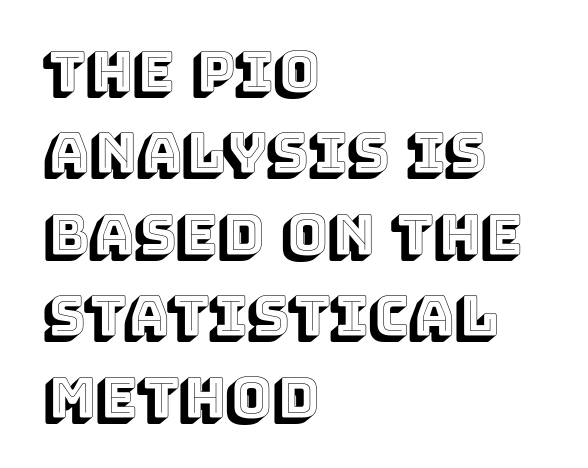
The image shows 55 px text type, upright; set left-aligned, normal line spacing (1.48x), normal letter spacing, not underlined; a large x-height.
